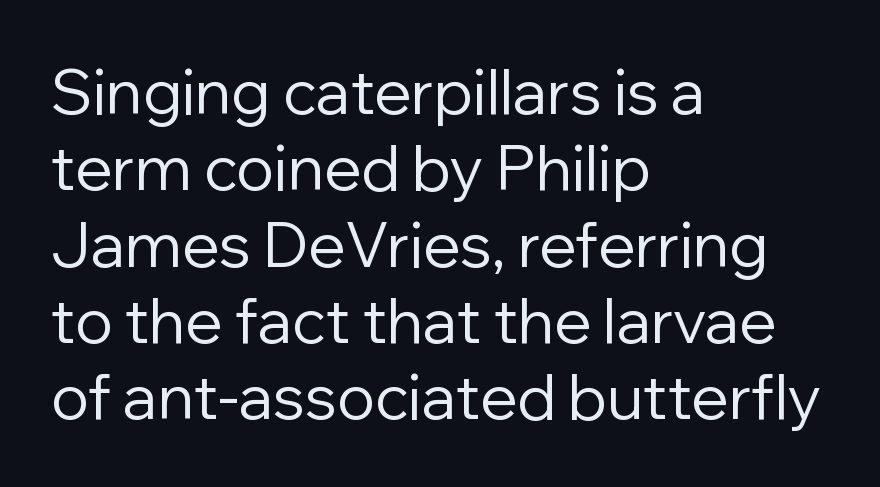
Q: Is the text bold? A: No.
Q: Is the text italic (slanted)? A: No, it is upright.
Q: Is the typeface a serif or a sans-serif typeface? A: Sans-serif.
Q: Is the text underlined? A: No.
Q: How is the paragraph aligned? A: Left-aligned.
Q: Is the spacing between letters normal or unusually wide? A: Normal.
Q: Width (condensed, normal, or wide)? A: Normal.
Q: Stroke contrast? A: Low.
Q: x-height? A: Medium.
Q: Monospaced? A: No.
